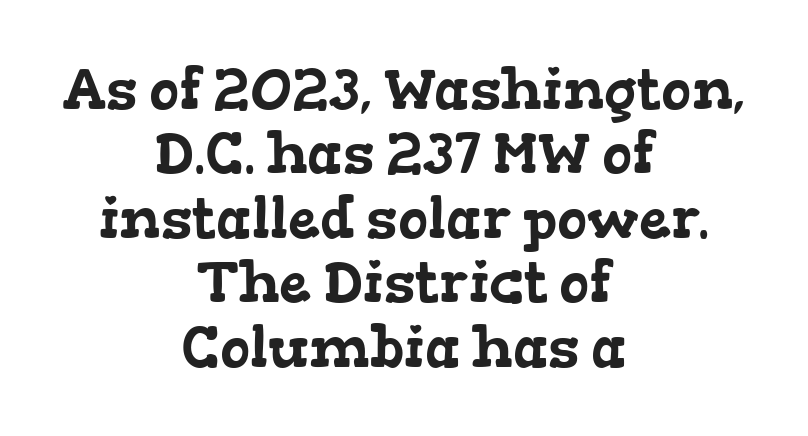
Q: Is the typeface a serif or a sans-serif typeface? A: Serif.
Q: Is the text underlined? A: No.
Q: How is the paragraph aligned? A: Centered.
Q: Is the spacing between letters normal or unusually wide? A: Normal.
Q: Is the spacing between lines tight, normal or loose? A: Tight.
Q: Width (condensed, normal, or wide)? A: Wide.
Q: Stroke contrast? A: Low.
Q: x-height? A: Medium.
Q: Monospaced? A: No.
